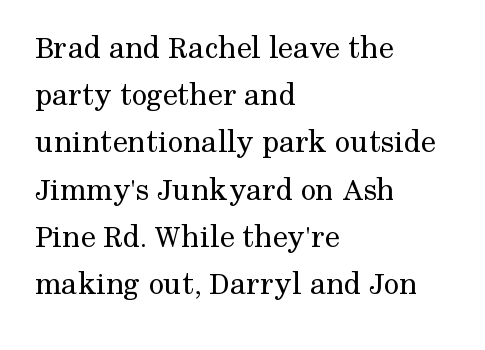
{"serif": "yes", "italic": "no", "bold": "no", "weight": "regular", "width": "normal", "stroke_contrast": "medium", "x_height": "medium", "monospaced": "no", "underline": "no", "align": "left", "line_spacing": "normal", "line_spacing_ratio": 1.43, "letter_spacing": "normal", "letter_spacing_em": 0.0, "glyph_px": 33}
